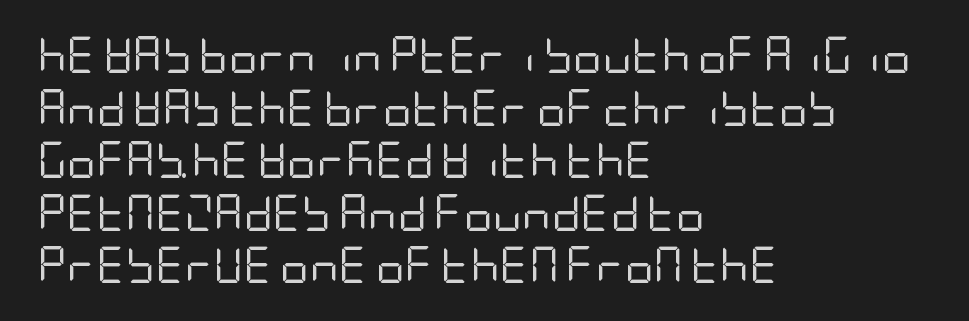
Q: Is the text bold? A: No.
Q: Is the text italic (slanted)? A: No, it is upright.
Q: Is the typeface a serif or a sans-serif typeface? A: Sans-serif.
Q: Is the text underlined? A: No.
Q: How is the paragraph aligned? A: Left-aligned.
Q: Is the spacing between letters normal or unusually wide? A: Normal.
Q: Is the spacing between lines tight, normal or loose? A: Normal.
Q: Width (condensed, normal, or wide)? A: Condensed.
Q: Stroke contrast? A: Low.
Q: x-height? A: Large.
